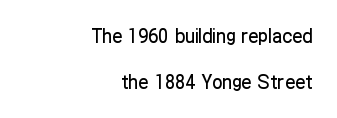
{"italic": "no", "underline": "no", "align": "right", "line_spacing": "loose", "line_spacing_ratio": 2.31, "letter_spacing": "normal", "letter_spacing_em": 0.0, "glyph_px": 20}
